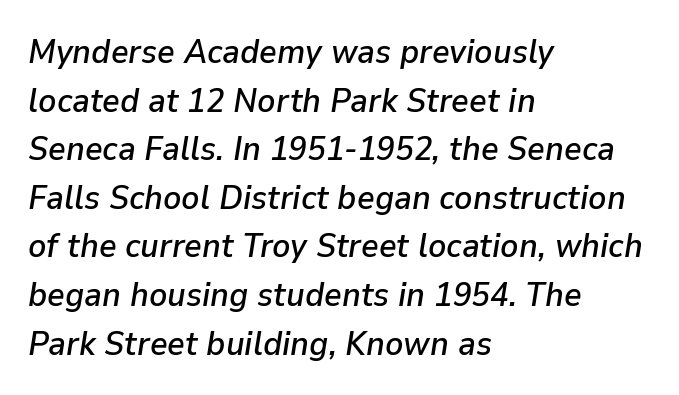
{"italic": "yes", "lean": "right", "slant_degrees": 9, "width": "normal", "stroke_contrast": "low", "x_height": "medium", "monospaced": "no", "underline": "no", "align": "left", "line_spacing": "normal", "line_spacing_ratio": 1.43, "letter_spacing": "normal", "letter_spacing_em": 0.0, "glyph_px": 34}
